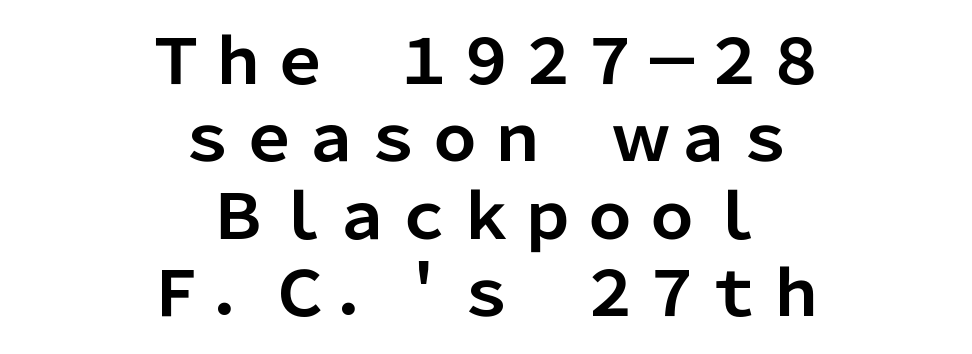
Q: Is the text bold? A: Yes.
Q: Is the text italic (slanted)? A: No, it is upright.
Q: Is the typeface a serif or a sans-serif typeface? A: Sans-serif.
Q: Is the text underlined? A: No.
Q: How is the paragraph aligned? A: Centered.
Q: Is the spacing between letters normal or unusually wide? A: Normal.
Q: Is the spacing between lines tight, normal or loose? A: Normal.
Q: Width (condensed, normal, or wide)? A: Normal.
Q: Stroke contrast? A: Low.
Q: x-height? A: Medium.
Q: Monospaced? A: No.
